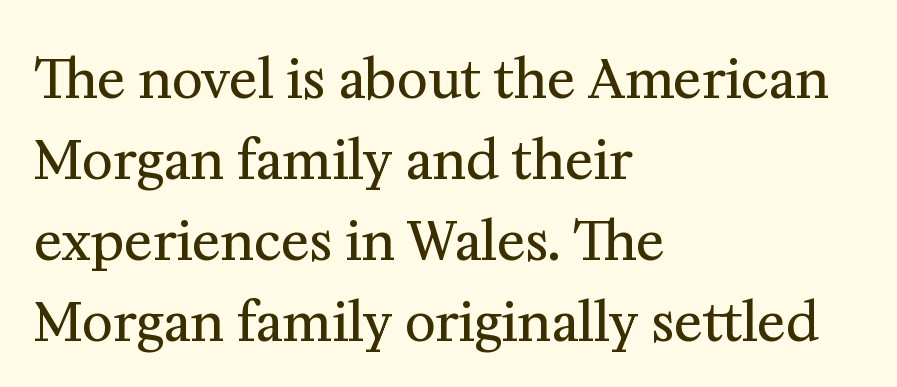
The image shows 53 px regular-weight serif type, upright; set left-aligned, normal line spacing (1.53x), normal letter spacing, not underlined; medium stroke contrast and a medium x-height.
